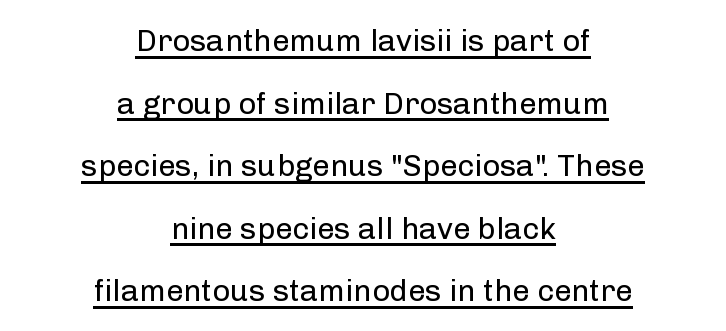
Students, observe: this is what heavily led, spacious text looks like. Tracking here is standard; glyphs follow each other at the usual distance. This is not heavy type; no bold has been used. You can tell from the bare stems that sans-serif type was used. No italicization has been applied; the sample stays upright. Looks like regular typesetting: each glyph gets only the width it needs.
